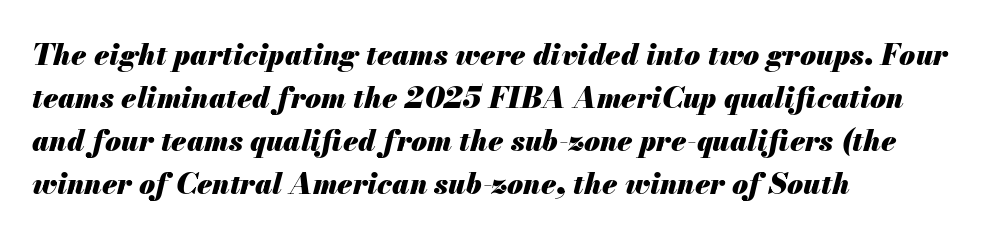
{"italic": "yes", "lean": "right", "slant_degrees": 13, "bold": "yes", "weight": "heavy", "width": "normal", "stroke_contrast": "medium", "x_height": "small", "monospaced": "no", "underline": "no", "align": "left", "line_spacing": "normal", "line_spacing_ratio": 1.48, "letter_spacing": "normal", "letter_spacing_em": 0.0, "glyph_px": 29}
